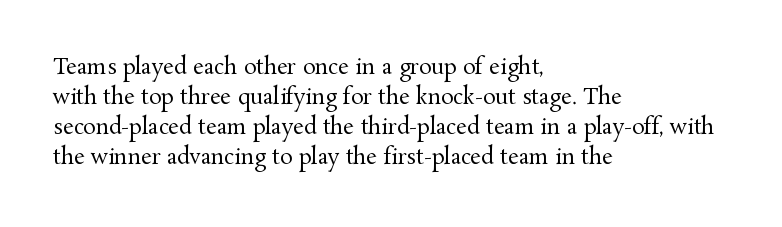
Compared with typical body copy, the letter spacing here is the same. The text block is weighted toward the left margin, trailing off unevenly rightward. The foot of each line stays bare and open. Evenly set lines give the paragraph a standard silhouette. Stroke thickness stays within the range of a standard reading face or lighter.
